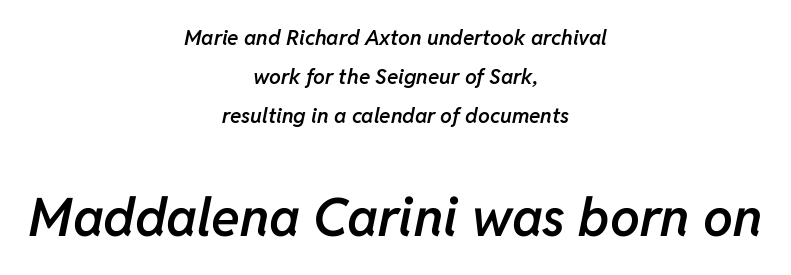
The image shows 53 px semibold type, italic (leaning right); set centered, line spacing 1.85x, normal letter spacing, not underlined; the second (bottom) block is 2.52x larger; low stroke contrast and a medium x-height.
